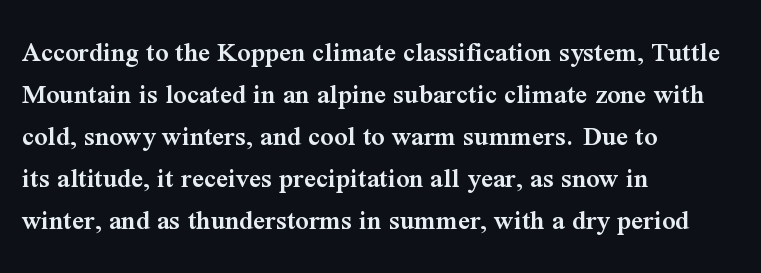
The image shows 29 px semibold serif type, upright; set left-aligned, normal line spacing (1.45x), normal letter spacing, not underlined; medium stroke contrast and a medium x-height.
